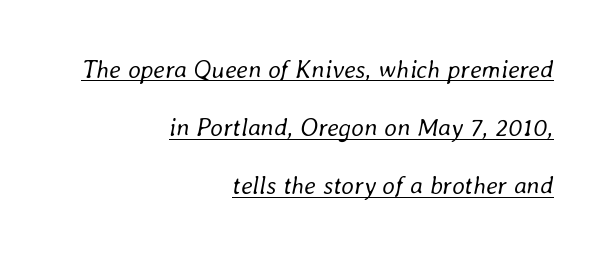
Quick note: italic. Compared with a flush-left layout, this one pins lines to the opposite, right side. The passage shown is not bold in any degree. The typesetter has applied underlining to the passage shown. The line texture is even and compact thanks to regular tracking.
